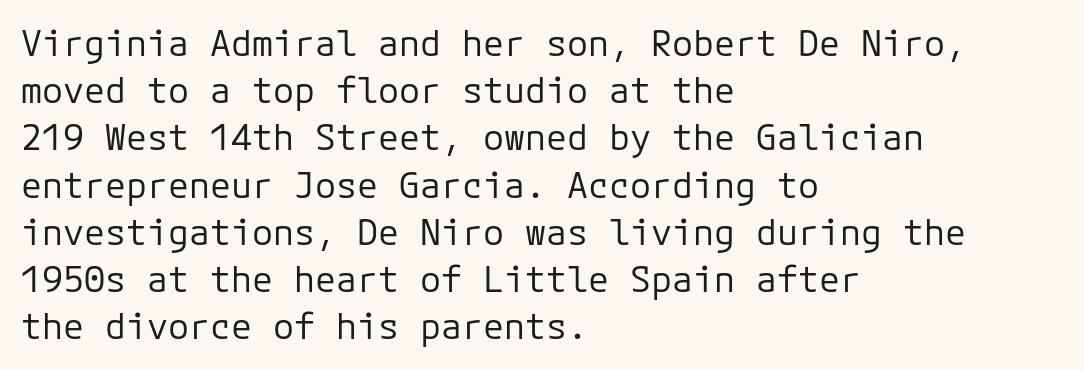
The image shows 35 px regular-weight sans-serif type, upright; set left-aligned, normal line spacing (1.35x), normal letter spacing, not underlined; low stroke contrast and a medium x-height.
